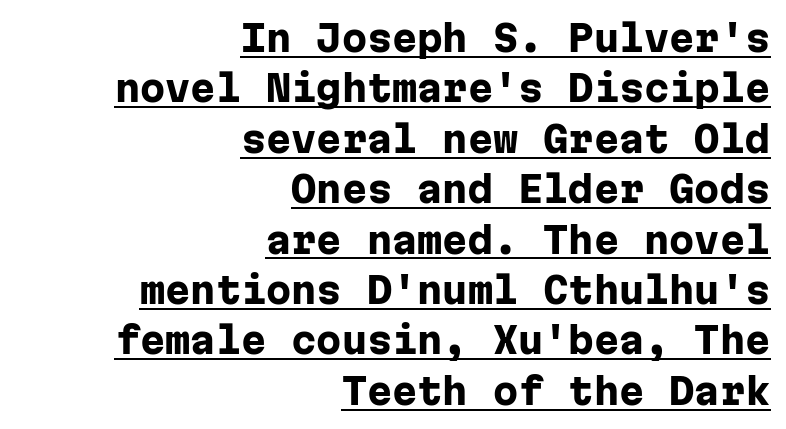
Q: Is the text bold? A: Yes.
Q: Is the text italic (slanted)? A: No, it is upright.
Q: Is the typeface a serif or a sans-serif typeface? A: Sans-serif.
Q: Is the text underlined? A: Yes.
Q: How is the paragraph aligned? A: Right-aligned.
Q: Is the spacing between letters normal or unusually wide? A: Normal.
Q: Is the spacing between lines tight, normal or loose? A: Normal.
Q: Width (condensed, normal, or wide)? A: Normal.
Q: Stroke contrast? A: Low.
Q: x-height? A: Medium.
Q: Monospaced? A: Yes.
